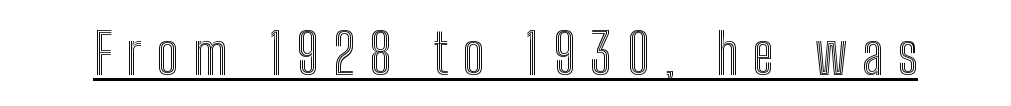
{"italic": "no", "width": "condensed", "x_height": "medium", "monospaced": "no", "underline": "yes", "letter_spacing": "wide", "letter_spacing_em": 0.26, "glyph_px": 56}
